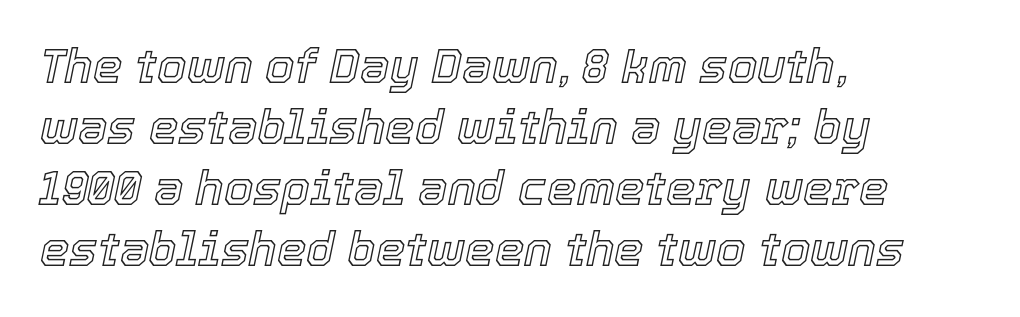
{"italic": "yes", "lean": "right", "slant_degrees": 12, "width": "normal", "x_height": "medium", "monospaced": "no", "underline": "no", "align": "left", "line_spacing": "normal", "line_spacing_ratio": 1.3, "letter_spacing": "normal", "letter_spacing_em": 0.0, "glyph_px": 47}
